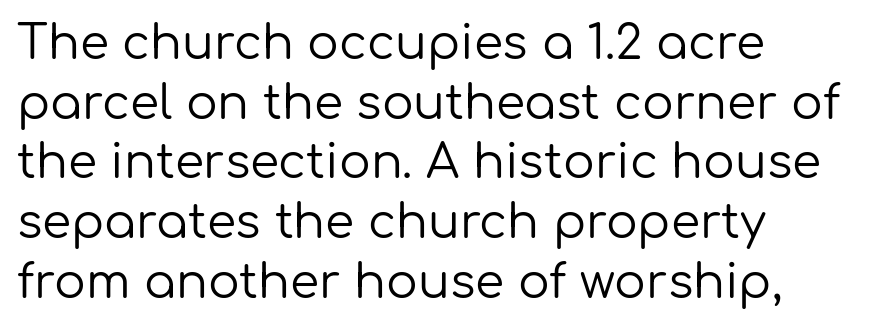
{"serif": "no", "italic": "no", "bold": "no", "weight": "regular", "width": "normal", "stroke_contrast": "low", "x_height": "medium", "monospaced": "no", "underline": "no", "align": "left", "line_spacing": "normal", "line_spacing_ratio": 1.27, "letter_spacing": "normal", "letter_spacing_em": 0.0, "glyph_px": 47}
